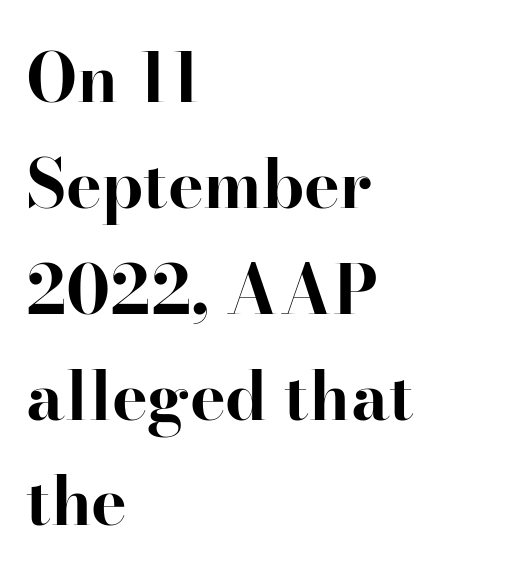
Character widths vary here, with narrow letters taking less room than wide ones. The type sits square on the baseline with zero lean. The area under the type is left untouched. One-word summary of the alignment: left.
